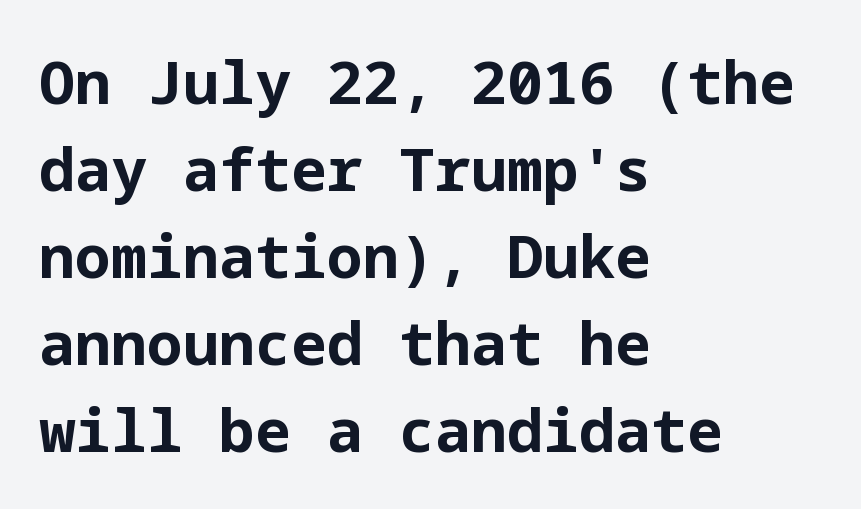
Ordinary non-slanted type is in use. The paragraph has a hard left edge and a soft right edge. The face used here is a sans, in the tradition of grotesques and geometrics. Check under the words: just untouched page.
